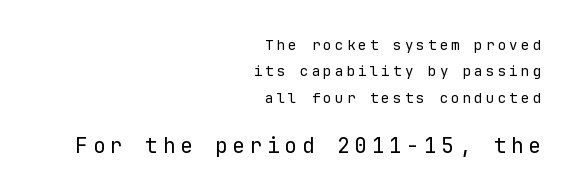
The image shows 21 px text type, upright; set right-aligned, line spacing 1.88x, unusually wide letter spacing (+0.23 em), not underlined; the second (bottom) block is 1.5x larger.
